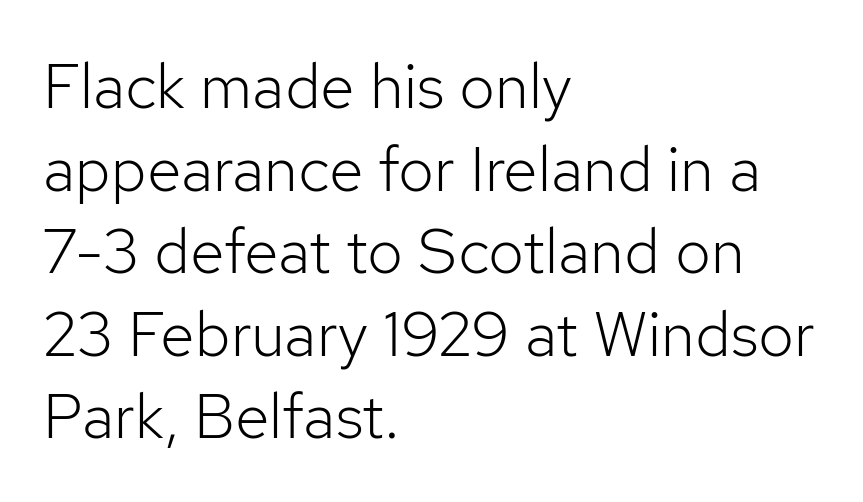
The image shows 63 px light sans-serif type, upright; set left-aligned, normal line spacing (1.31x), normal letter spacing, not underlined; low stroke contrast and a medium x-height.
